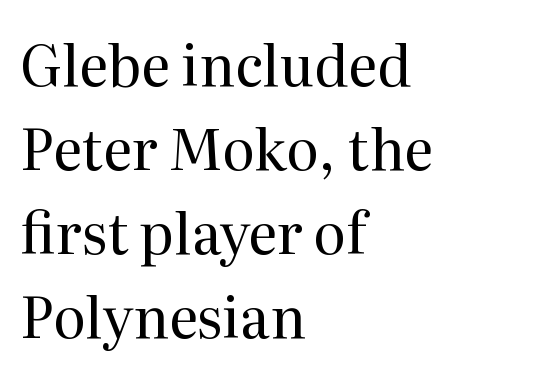
{"serif": "yes", "italic": "no", "bold": "no", "weight": "regular", "width": "normal", "stroke_contrast": "medium", "x_height": "medium", "monospaced": "no", "underline": "no", "align": "left", "line_spacing": "normal", "line_spacing_ratio": 1.5, "letter_spacing": "normal", "letter_spacing_em": 0.0, "glyph_px": 56}
